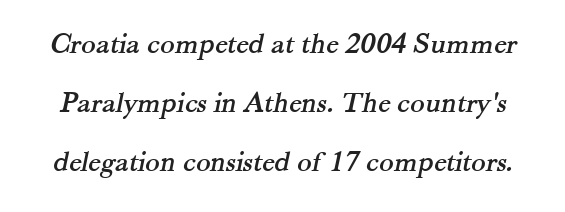
The image shows 30 px serif type; set loose line spacing (1.97x), normal letter spacing, not underlined; medium stroke contrast and a small x-height.
